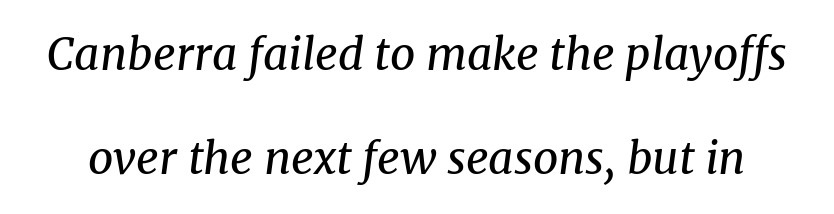
{"serif": "yes", "italic": "yes", "lean": "right", "slant_degrees": 8, "bold": "no", "weight": "regular", "width": "normal", "stroke_contrast": "medium", "x_height": "medium", "monospaced": "no", "underline": "no", "line_spacing": "loose", "line_spacing_ratio": 2.37, "letter_spacing": "normal", "letter_spacing_em": 0.0, "glyph_px": 44}
